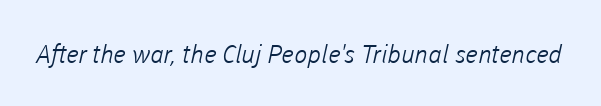
{"bold": "no", "underline": "no", "letter_spacing": "normal", "letter_spacing_em": 0.0, "glyph_px": 25}
